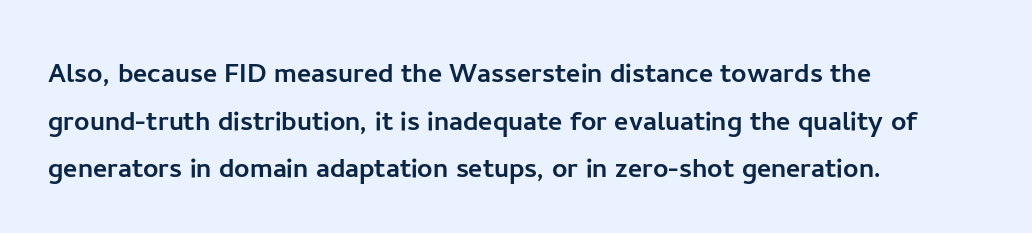
Q: Is the text italic (slanted)? A: No, it is upright.
Q: Is the typeface a serif or a sans-serif typeface? A: Sans-serif.
Q: Is the text underlined? A: No.
Q: How is the paragraph aligned? A: Left-aligned.
Q: Is the spacing between letters normal or unusually wide? A: Normal.
Q: Is the spacing between lines tight, normal or loose? A: Normal.
Q: Width (condensed, normal, or wide)? A: Normal.
Q: Stroke contrast? A: Low.
Q: x-height? A: Medium.
Q: Monospaced? A: No.
